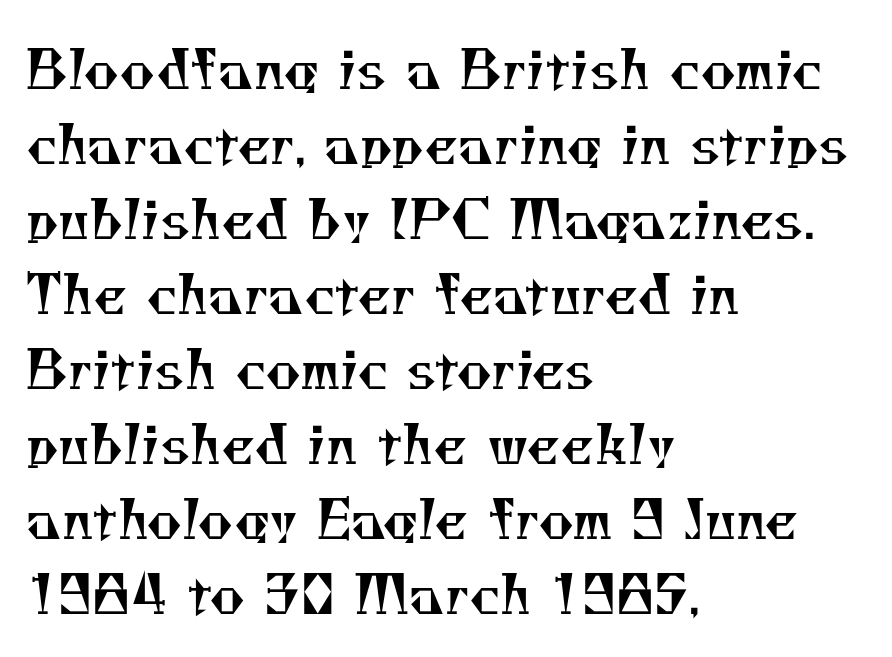
The image shows 54 px regular-weight serif type; set left-aligned, normal line spacing (1.39x), normal letter spacing, not underlined; medium stroke contrast and a small x-height.
